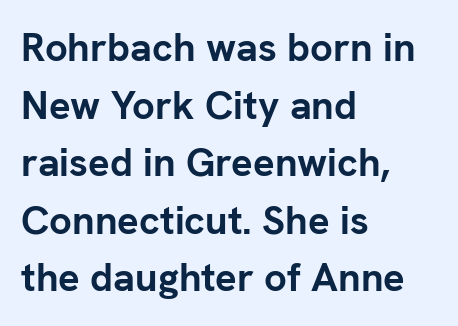
{"serif": "no", "italic": "no", "bold": "yes", "weight": "semibold", "width": "normal", "stroke_contrast": "low", "x_height": "medium", "monospaced": "no", "underline": "no", "align": "left", "line_spacing": "normal", "line_spacing_ratio": 1.44, "letter_spacing": "normal", "letter_spacing_em": 0.0, "glyph_px": 40}
